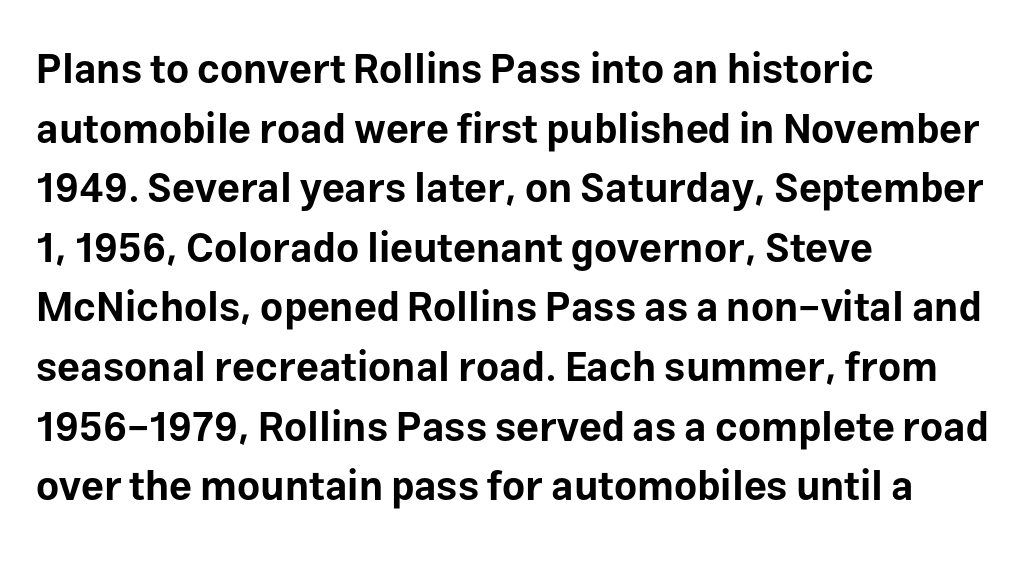
The image shows 40 px bold sans-serif type, upright; set left-aligned, normal line spacing (1.49x), normal letter spacing, not underlined; low stroke contrast and a medium x-height.
